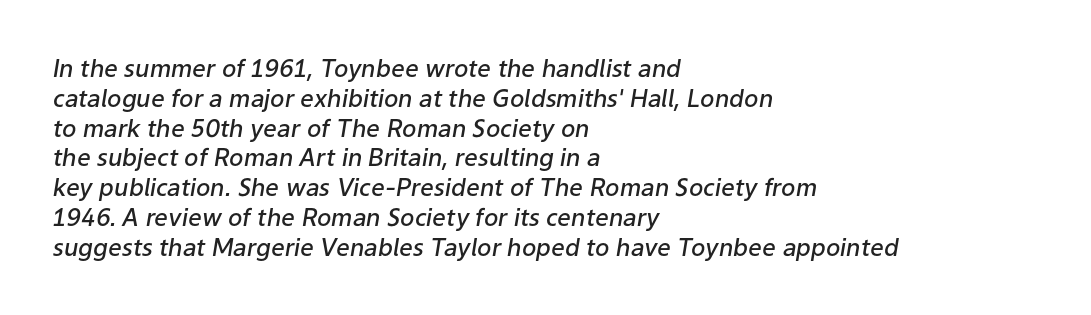
Set as a demibold, roughly 600 on the weight scale. The lines in this sample share a left origin and differ only in where they stop. This rendering features lettering with no underline. The type is set solid horizontally, with unmodified tracking. Characters are canted at an angle relative to the baseline's perpendicular.
